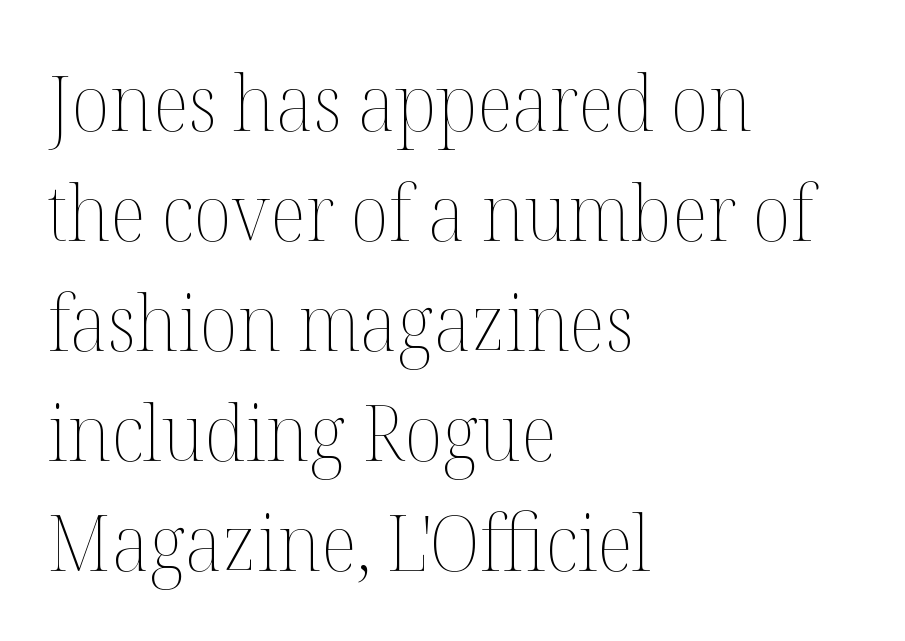
The image shows 78 px thin type, upright; set left-aligned, normal line spacing (1.41x), normal letter spacing, not underlined; medium stroke contrast and a medium x-height.
